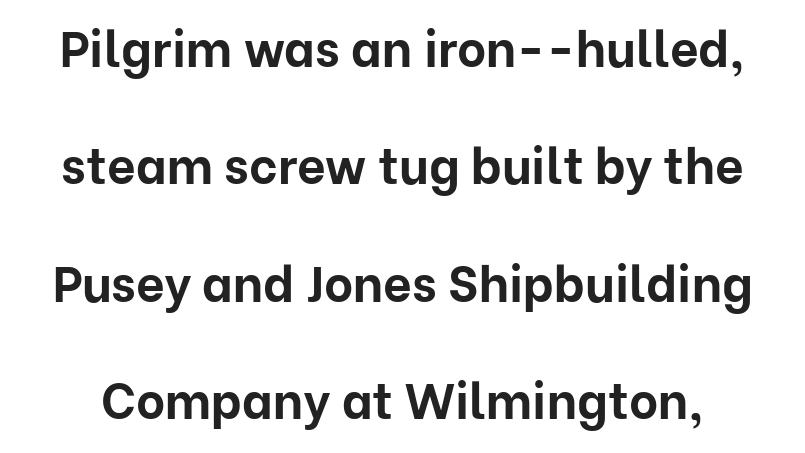
Q: Is the text bold? A: Yes.
Q: Is the text italic (slanted)? A: No, it is upright.
Q: Is the typeface a serif or a sans-serif typeface? A: Sans-serif.
Q: Is the text underlined? A: No.
Q: Is the spacing between letters normal or unusually wide? A: Normal.
Q: Is the spacing between lines tight, normal or loose? A: Loose.
Q: Width (condensed, normal, or wide)? A: Normal.
Q: Stroke contrast? A: Low.
Q: x-height? A: Medium.
Q: Monospaced? A: No.
